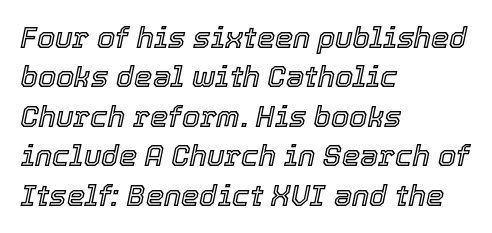
The image shows 29 px text type, italic (leaning right); set left-aligned, normal line spacing (1.36x), normal letter spacing, not underlined; a medium x-height.
